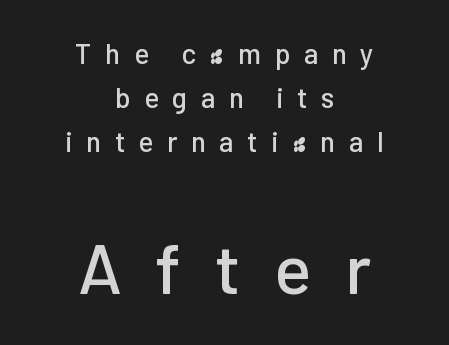
Q: Is the text italic (slanted)? A: No, it is upright.
Q: Is the typeface a serif or a sans-serif typeface? A: Sans-serif.
Q: Is the text underlined? A: No.
Q: How is the paragraph aligned? A: Centered.
Q: Is the spacing between letters normal or unusually wide? A: Unusually wide.
Q: Is the spacing between lines tight, normal or loose? A: Normal.
Q: Which block of text is set in a larger size, the first (top) or the second (bottom)? A: The second (bottom) one.
Q: Width (condensed, normal, or wide)? A: Normal.
Q: Stroke contrast? A: Low.
Q: x-height? A: Medium.
Q: Monospaced? A: No.
